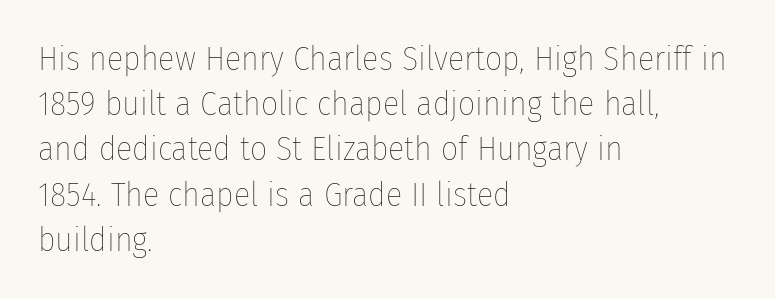
Words float on clear page, feet unadorned. A classic flush-left, rag-right setting is used for this passage. Stems and bowls with no extra thickness — not bold. What's the leading like? Ordinary, nothing unusual.
